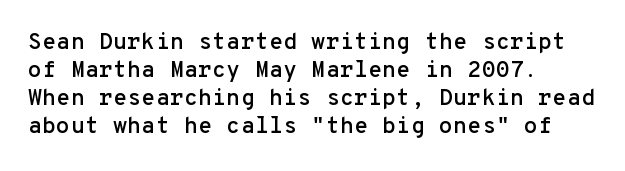
Look at the tracking — it's just the regular setting, nothing added. Caption: multi-line text, flush left, ragged right. Notice how the stems are strictly vertical — no italics here. A clean baseline with only descenders dipping below it.
